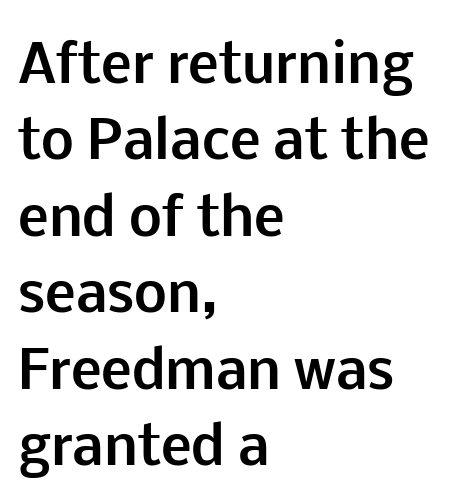
{"serif": "no", "italic": "no", "bold": "yes", "weight": "bold", "width": "normal", "stroke_contrast": "low", "x_height": "medium", "monospaced": "no", "underline": "no", "align": "left", "line_spacing": "normal", "line_spacing_ratio": 1.47, "letter_spacing": "normal", "letter_spacing_em": 0.0, "glyph_px": 52}
